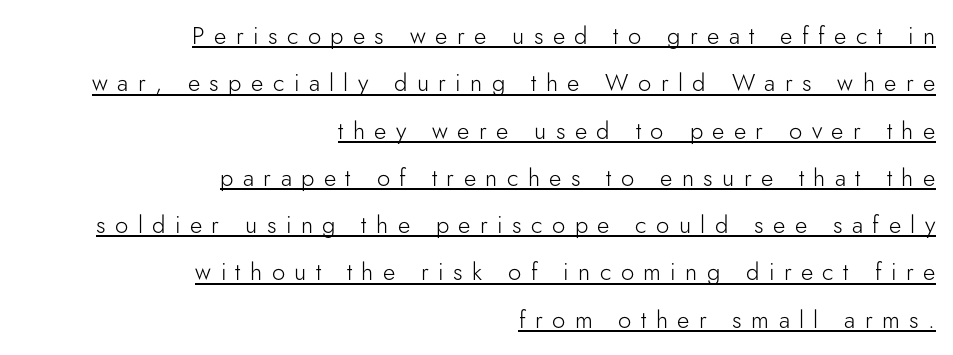
{"italic": "no", "bold": "no", "underline": "yes", "align": "right", "line_spacing": "loose", "line_spacing_ratio": 1.97, "letter_spacing": "wide", "letter_spacing_em": 0.39, "glyph_px": 24}
